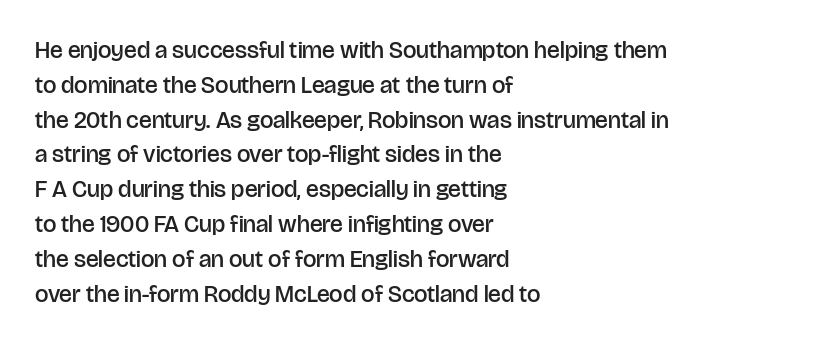
The image shows 24 px text type, upright; set left-aligned, normal line spacing (1.45x), normal letter spacing, not underlined.
